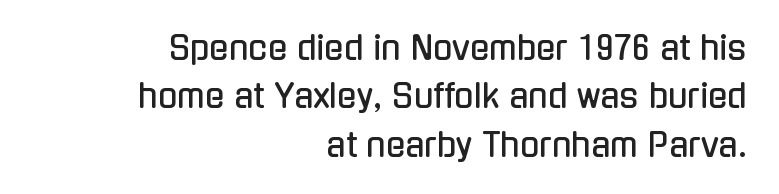
The image shows 32 px condensed sans-serif type, upright; set right-aligned, normal line spacing (1.51x), normal letter spacing, not underlined; low stroke contrast and a medium x-height.
